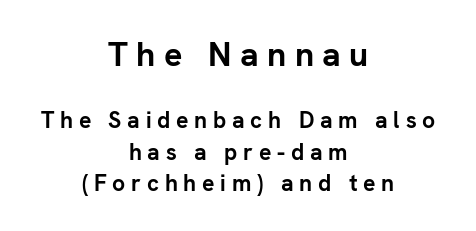
Where is the straight margin? There isn't one; the lines are centered. Posture: straight, roman, zero tilt. Between these two stacked blocks, the higher one wins on size. The designer left line spacing at the default. Each letter's strokes conclude bluntly, with no projecting serifs. Look at the stroke-to-counter ratio: heavy, a bold.
